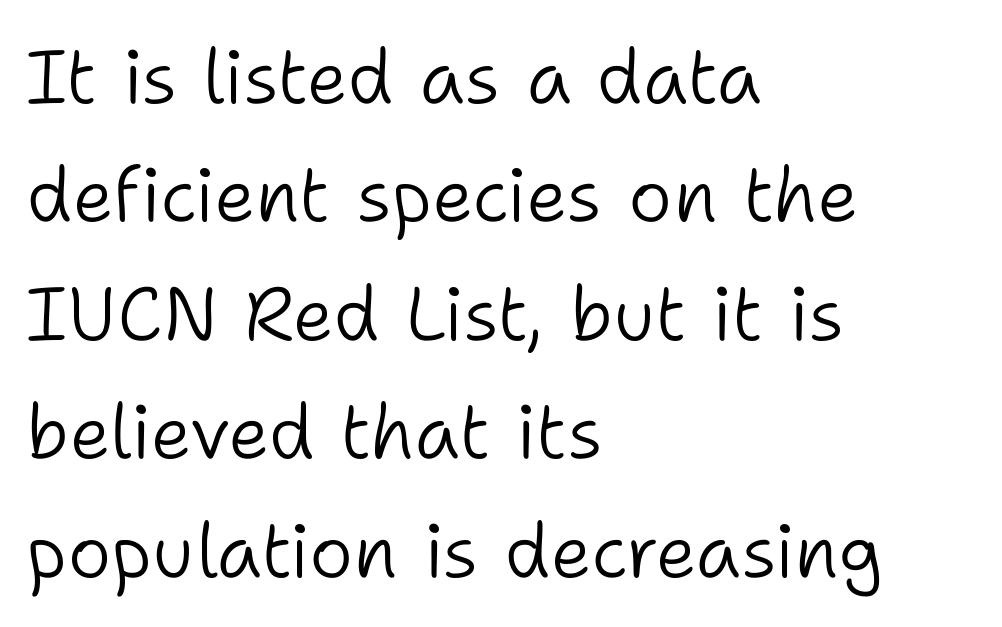
The image shows 75 px light sans-serif type, upright; set left-aligned, normal line spacing (1.58x), normal letter spacing, not underlined; low stroke contrast and a medium x-height.
